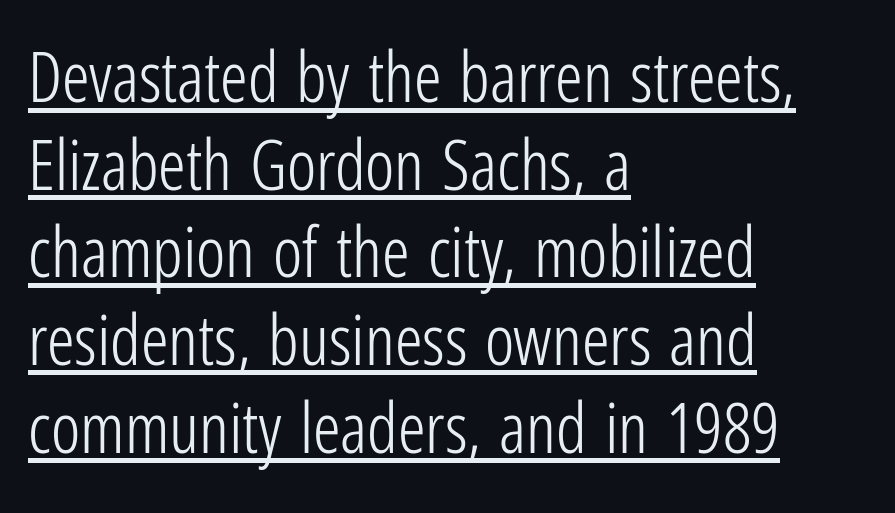
Q: Is the text bold? A: No.
Q: Is the text italic (slanted)? A: No, it is upright.
Q: Is the typeface a serif or a sans-serif typeface? A: Sans-serif.
Q: Is the text underlined? A: Yes.
Q: How is the paragraph aligned? A: Left-aligned.
Q: Is the spacing between letters normal or unusually wide? A: Normal.
Q: Is the spacing between lines tight, normal or loose? A: Normal.
Q: Width (condensed, normal, or wide)? A: Condensed.
Q: Stroke contrast? A: Low.
Q: x-height? A: Medium.
Q: Monospaced? A: No.
